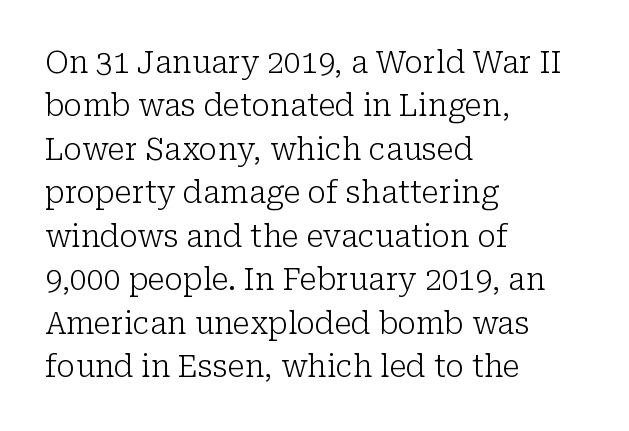
The image shows 30 px light serif type, upright; set left-aligned, normal line spacing (1.45x), normal letter spacing, not underlined; low stroke contrast and a medium x-height.
